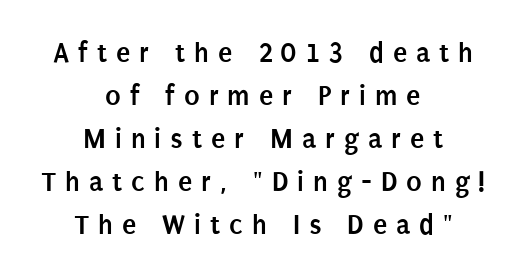
{"serif": "no", "italic": "no", "bold": "yes", "weight": "semibold", "width": "condensed", "stroke_contrast": "low", "x_height": "large", "monospaced": "no", "underline": "no", "align": "center", "line_spacing": "normal", "line_spacing_ratio": 1.48, "letter_spacing": "wide", "letter_spacing_em": 0.31, "glyph_px": 29}
